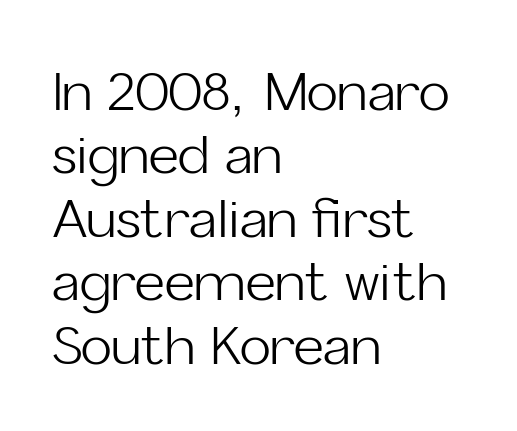
Q: Is the text bold? A: No.
Q: Is the text italic (slanted)? A: No, it is upright.
Q: Is the typeface a serif or a sans-serif typeface? A: Sans-serif.
Q: Is the text underlined? A: No.
Q: How is the paragraph aligned? A: Left-aligned.
Q: Is the spacing between letters normal or unusually wide? A: Normal.
Q: Width (condensed, normal, or wide)? A: Normal.
Q: Stroke contrast? A: Low.
Q: x-height? A: Medium.
Q: Monospaced? A: No.
